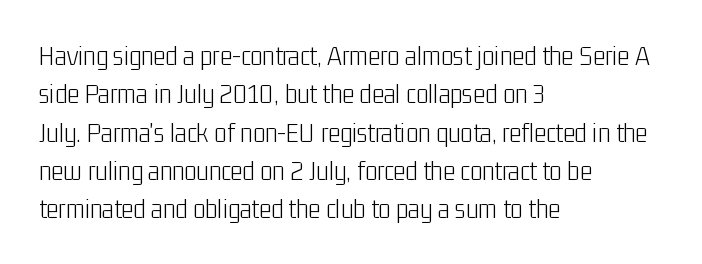
{"serif": "no", "italic": "no", "bold": "no", "weight": "light", "width": "condensed", "stroke_contrast": "low", "x_height": "medium", "monospaced": "no", "underline": "no", "align": "left", "line_spacing": "normal", "line_spacing_ratio": 1.32, "letter_spacing": "normal", "letter_spacing_em": 0.0, "glyph_px": 29}
